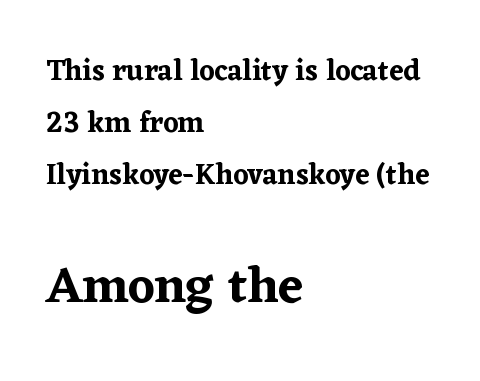
Q: Is the text italic (slanted)? A: No, it is upright.
Q: Is the typeface a serif or a sans-serif typeface? A: Serif.
Q: Is the text underlined? A: No.
Q: How is the paragraph aligned? A: Left-aligned.
Q: Is the spacing between letters normal or unusually wide? A: Normal.
Q: Which block of text is set in a larger size, the first (top) or the second (bottom)? A: The second (bottom) one.
Q: Width (condensed, normal, or wide)? A: Normal.
Q: Stroke contrast? A: Low.
Q: x-height? A: Medium.
Q: Monospaced? A: No.
